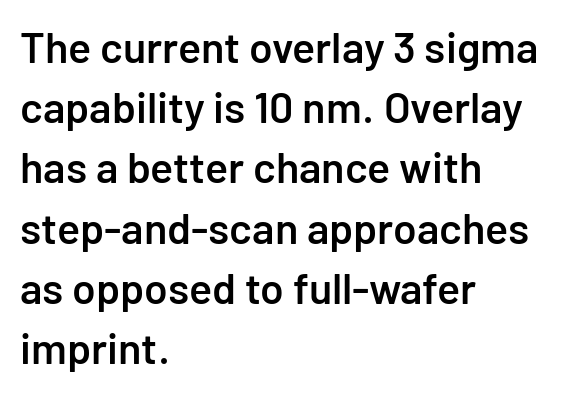
Q: Is the text bold? A: Semi-bold.
Q: Is the text italic (slanted)? A: No, it is upright.
Q: Is the typeface a serif or a sans-serif typeface? A: Sans-serif.
Q: Is the text underlined? A: No.
Q: How is the paragraph aligned? A: Left-aligned.
Q: Is the spacing between letters normal or unusually wide? A: Normal.
Q: Is the spacing between lines tight, normal or loose? A: Normal.
Q: Width (condensed, normal, or wide)? A: Normal.
Q: Stroke contrast? A: Low.
Q: x-height? A: Medium.
Q: Monospaced? A: No.
